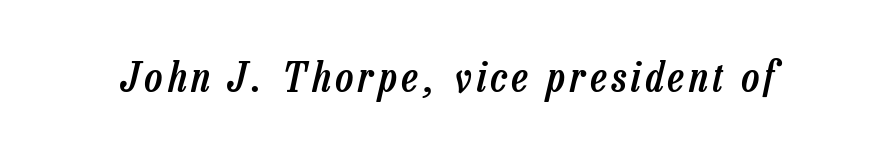
Q: Is the text bold? A: Semi-bold.
Q: Is the text italic (slanted)? A: Yes, it leans right by about 13 degrees.
Q: Is the text underlined? A: No.
Q: Width (condensed, normal, or wide)? A: Condensed.
Q: Stroke contrast? A: Low.
Q: x-height? A: Medium.
Q: Monospaced? A: No.
